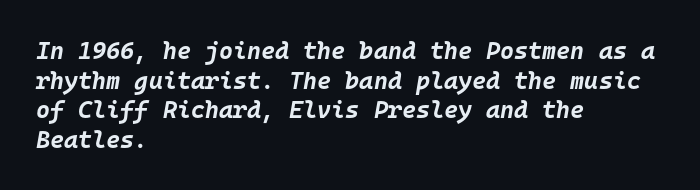
Q: Is the text bold? A: Yes.
Q: Is the text italic (slanted)? A: Yes, it leans right by about 10 degrees.
Q: Is the text underlined? A: No.
Q: How is the paragraph aligned? A: Left-aligned.
Q: Is the spacing between letters normal or unusually wide? A: Normal.
